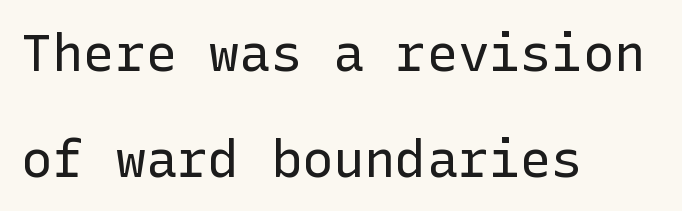
Plain, unruled lines of type. Quick note: not italic, upright. Check where the strokes stop: nothing finishes them off — pure sans. Weight: in the light-to-regular range. The gaps between neighbouring characters are ordinary and unremarkable. A classic flush-left, rag-right setting is used for this passage.
